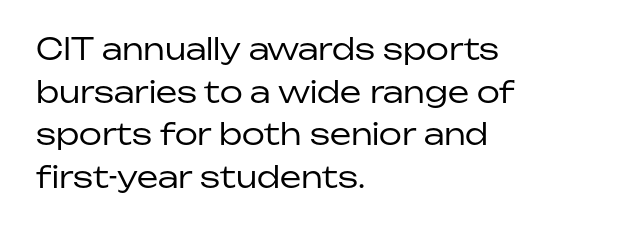
Q: Is the text bold? A: No.
Q: Is the text italic (slanted)? A: No, it is upright.
Q: Is the typeface a serif or a sans-serif typeface? A: Sans-serif.
Q: Is the text underlined? A: No.
Q: How is the paragraph aligned? A: Left-aligned.
Q: Is the spacing between letters normal or unusually wide? A: Normal.
Q: Is the spacing between lines tight, normal or loose? A: Normal.
Q: Width (condensed, normal, or wide)? A: Normal.
Q: Stroke contrast? A: Low.
Q: x-height? A: Medium.
Q: Monospaced? A: No.
